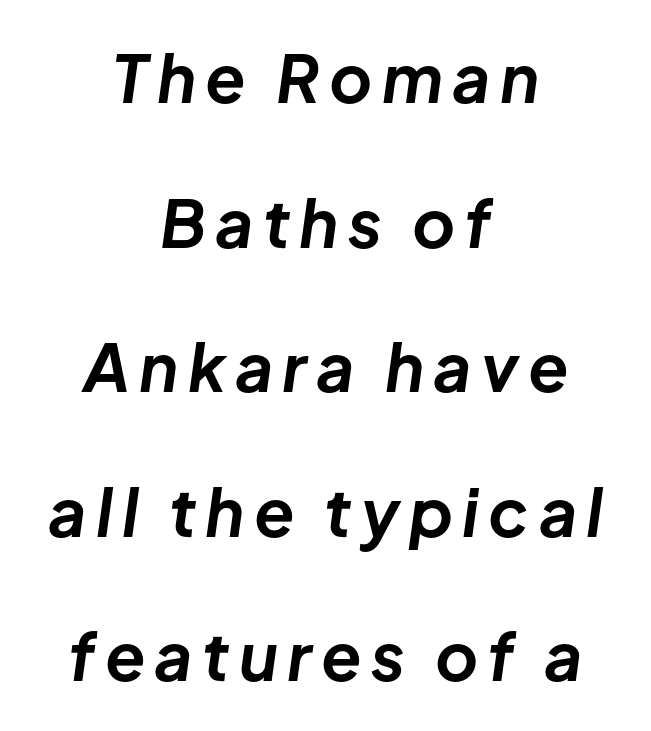
{"italic": "yes", "lean": "right", "slant_degrees": 8, "bold": "yes", "weight": "bold", "width": "normal", "stroke_contrast": "low", "x_height": "medium", "monospaced": "no", "underline": "no", "align": "center", "line_spacing": "loose", "line_spacing_ratio": 2.19, "glyph_px": 66}
